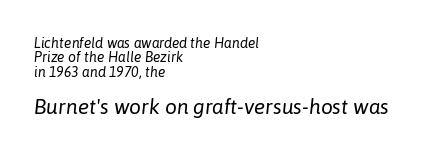
The image shows 21 px text type, italic (leaning right); set left-aligned, tight line spacing (1.02x), normal letter spacing, not underlined; the second (bottom) block is 1.5x larger.
